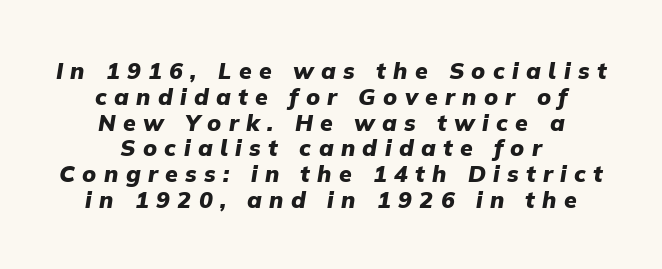
The face used here is rendered with a markedly widened letterfit. The area under the type is left untouched. Heft: maximum for text — a bold. Slant detected: the letters are inclined. Each line is balanced around a shared central axis. Tightly led — the rows are bunched.
